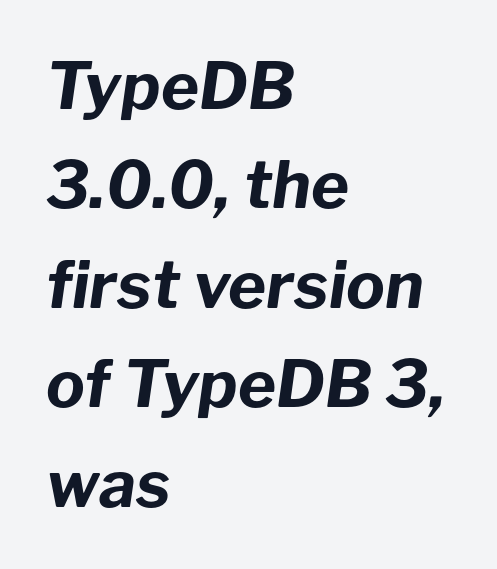
{"italic": "yes", "lean": "right", "slant_degrees": 8, "bold": "yes", "weight": "bold", "width": "normal", "stroke_contrast": "low", "x_height": "medium", "monospaced": "no", "underline": "no", "align": "left", "line_spacing": "normal", "line_spacing_ratio": 1.53, "letter_spacing": "normal", "letter_spacing_em": 0.0, "glyph_px": 65}
